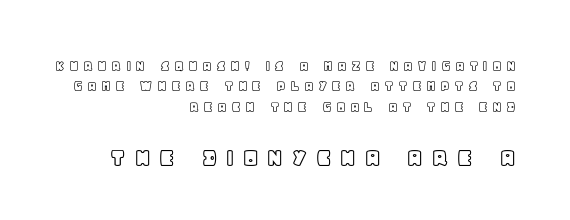
{"italic": "no", "width": "normal", "x_height": "large", "monospaced": "no", "underline": "no", "align": "right", "line_spacing": "normal", "line_spacing_ratio": 1.27, "letter_spacing": "wide", "letter_spacing_em": 0.25, "larger_block": "second", "size_ratio": 1.75, "glyph_px": 28}
